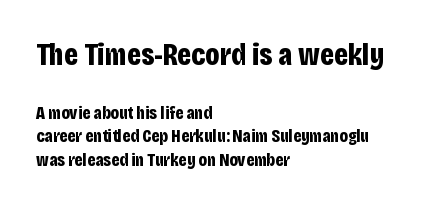
The image shows 31 px bold, condensed sans-serif type, upright; set left-aligned, normal line spacing (1.32x), normal letter spacing, not underlined; the first (top) block is 1.72x larger; low stroke contrast and a large x-height.
